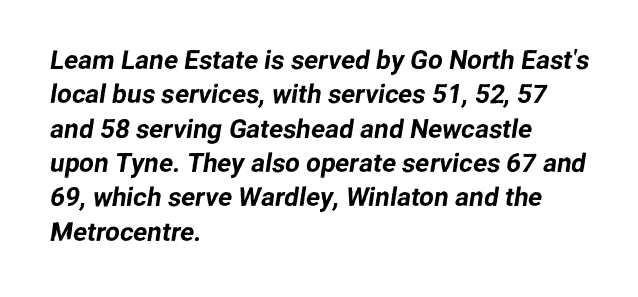
{"underline": "no", "align": "left", "line_spacing": "normal", "line_spacing_ratio": 1.32, "letter_spacing": "normal", "letter_spacing_em": 0.0, "glyph_px": 26}
